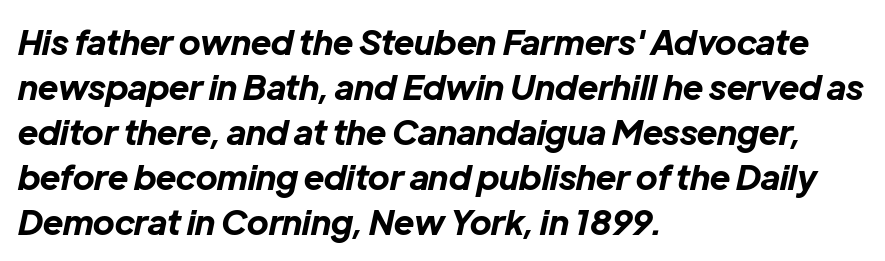
One-word summary of the alignment: left. Would a proofreader flag this as italicized? Yes. Characters follow at the spacing the type designer built in. Spacing verdict: proportional, widths tailored to each character.
